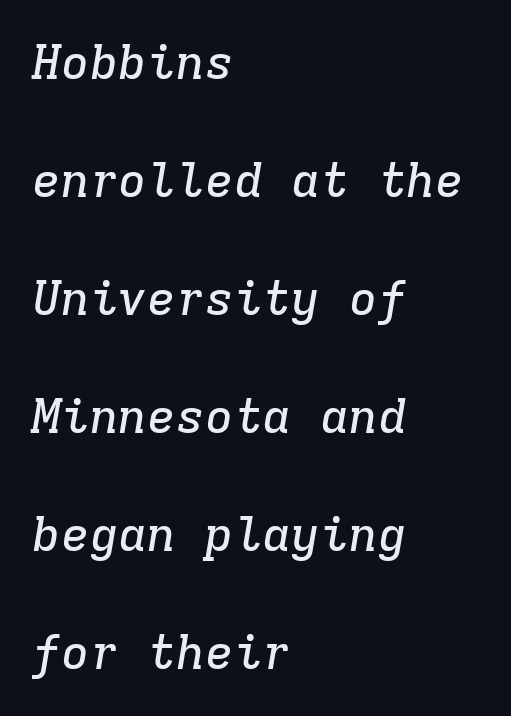
The image shows 48 px serif type, italic (leaning right), monospaced; set left-aligned, loose line spacing (2.46x), normal letter spacing, not underlined; low stroke contrast and a medium x-height.
